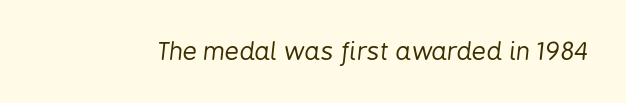
Q: Is the text bold? A: No.
Q: Is the text italic (slanted)? A: Yes, it leans right by about 6 degrees.
Q: Is the text underlined? A: No.
Q: Is the spacing between letters normal or unusually wide? A: Normal.
